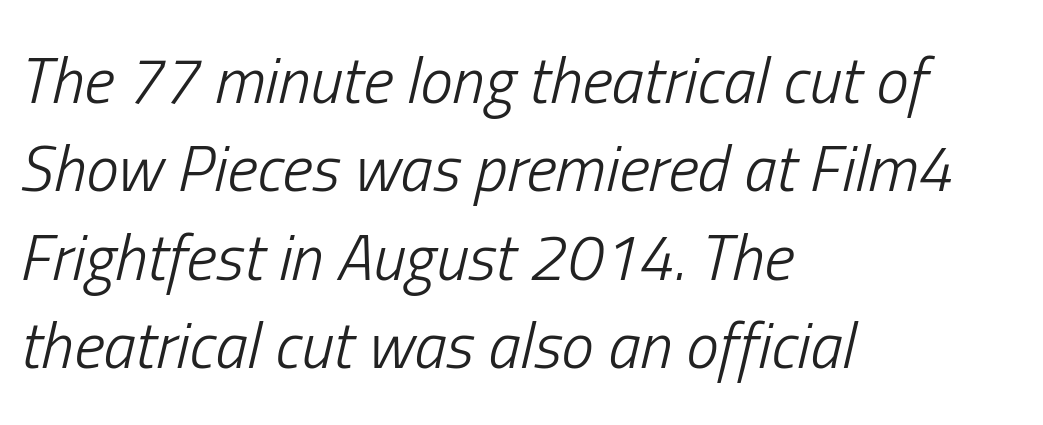
{"italic": "yes", "lean": "right", "slant_degrees": 13, "bold": "no", "weight": "light", "width": "condensed", "stroke_contrast": "low", "x_height": "medium", "monospaced": "no", "underline": "no", "align": "left", "line_spacing": "normal", "line_spacing_ratio": 1.36, "letter_spacing": "normal", "letter_spacing_em": 0.0, "glyph_px": 65}
